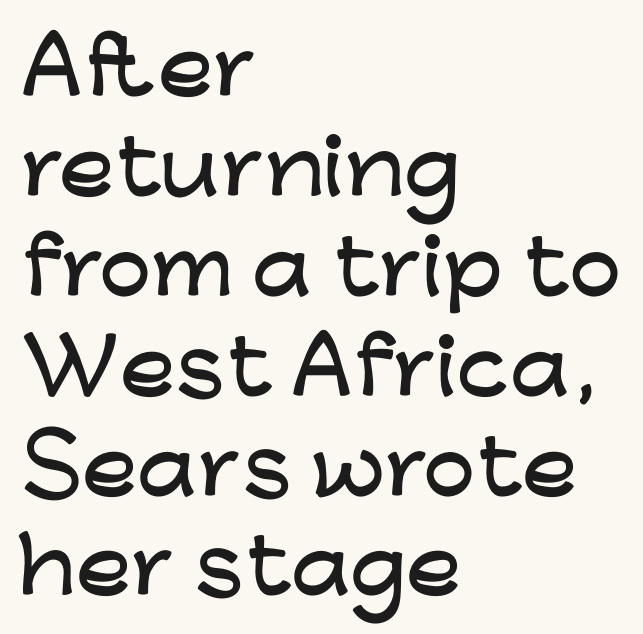
Q: Is the text italic (slanted)? A: No, it is upright.
Q: Is the typeface a serif or a sans-serif typeface? A: Sans-serif.
Q: Is the text underlined? A: No.
Q: How is the paragraph aligned? A: Left-aligned.
Q: Is the spacing between letters normal or unusually wide? A: Normal.
Q: Is the spacing between lines tight, normal or loose? A: Normal.
Q: Width (condensed, normal, or wide)? A: Wide.
Q: Stroke contrast? A: Low.
Q: x-height? A: Medium.
Q: Monospaced? A: No.
